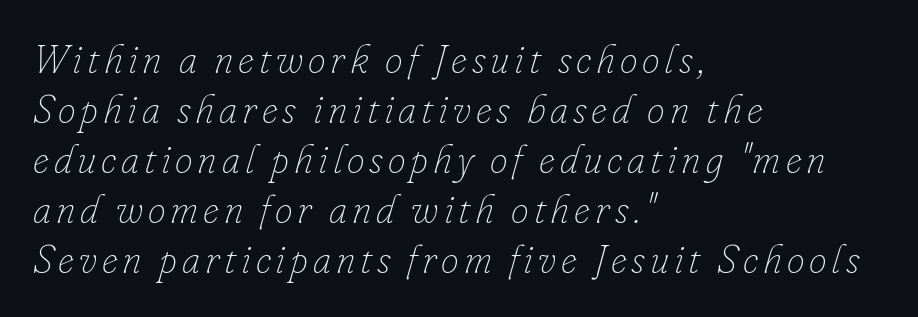
A normal amount of white space separates one row of letters from the next. Every character sits at an angle, as italics do. The characters are drawn with everyday or finer stroke widths. Spacing verdict: proportional, widths tailored to each character. Descenders are the only things crossing below the line.
